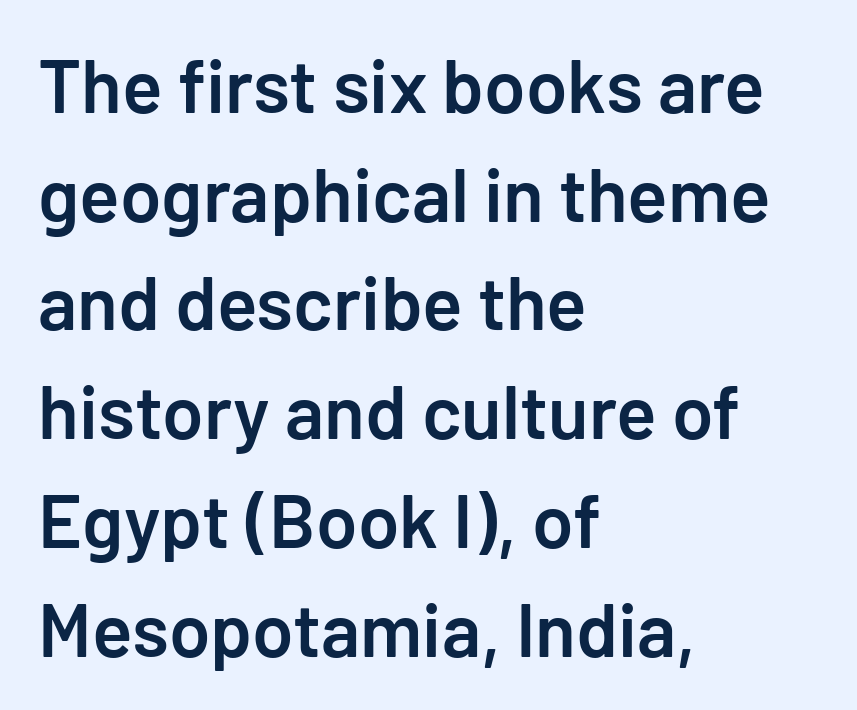
These lines keep a tight, regular rhythm from letter to letter. Casual observation: everything's shoved over to the left. Nobody drew a line under any word here. In terms of letterform style, serifs are entirely absent. If you measured baseline to baseline, you'd find a middling distance.
